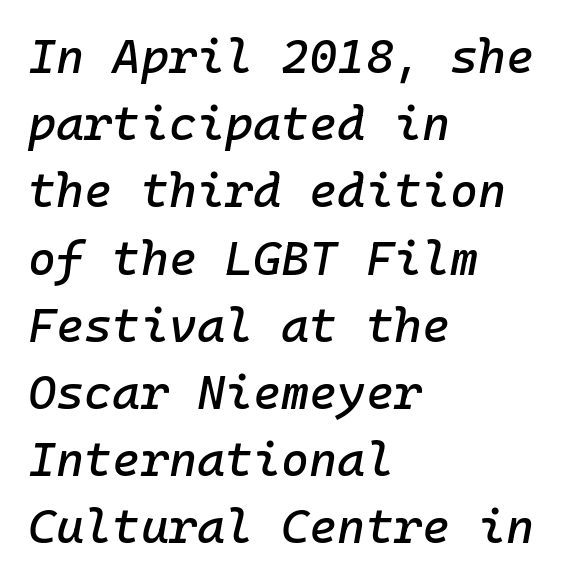
{"italic": "yes", "lean": "right", "slant_degrees": 10, "width": "normal", "stroke_contrast": "low", "x_height": "medium", "underline": "no", "align": "left", "line_spacing": "normal", "line_spacing_ratio": 1.4, "letter_spacing": "normal", "letter_spacing_em": 0.0, "glyph_px": 48}
